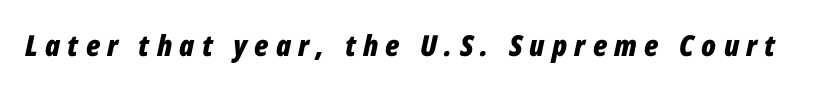
{"italic": "yes", "lean": "right", "slant_degrees": 12, "bold": "yes", "weight": "bold", "width": "condensed", "stroke_contrast": "low", "x_height": "medium", "monospaced": "no", "underline": "no", "letter_spacing": "wide", "letter_spacing_em": 0.25, "glyph_px": 29}
